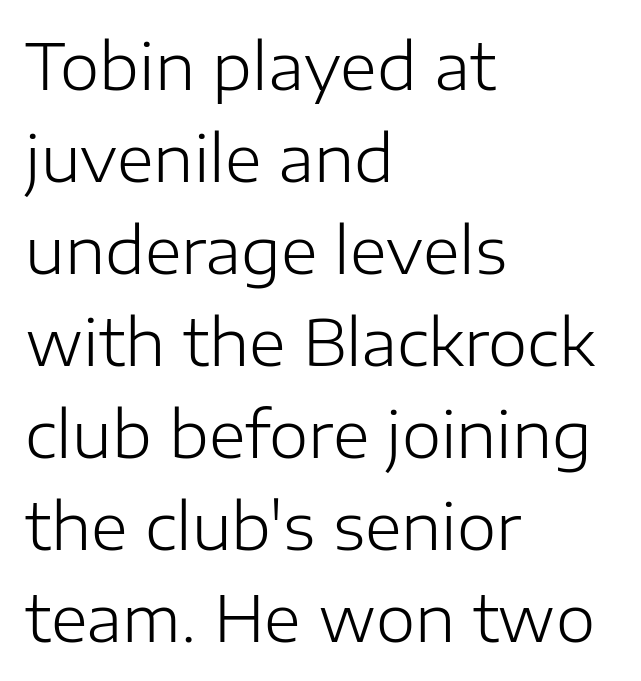
The image shows 63 px light sans-serif type, upright; set left-aligned, normal line spacing (1.46x), normal letter spacing, not underlined; low stroke contrast and a medium x-height.
